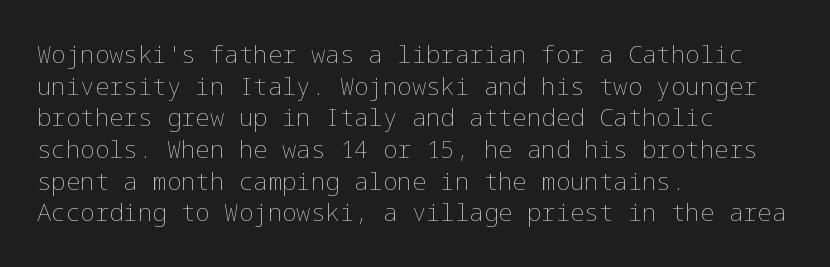
{"italic": "no", "bold": "no", "underline": "no", "align": "left", "line_spacing": "normal", "line_spacing_ratio": 1.32, "letter_spacing": "normal", "letter_spacing_em": 0.0, "glyph_px": 24}
